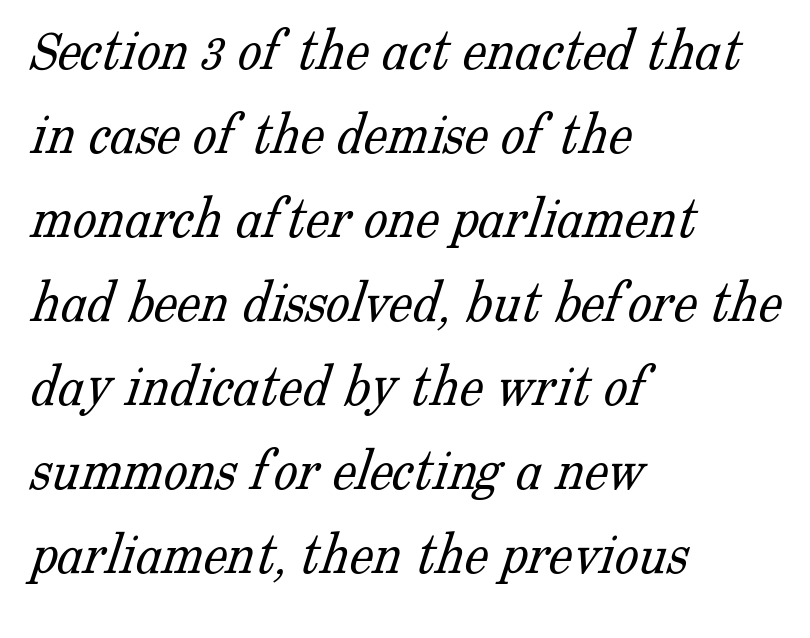
The ragged edge is on the right, which tells us the setting is flush left. This rendering features lettering with no underline. A serif font was chosen for this passage. The face looks like a standard text weight, possibly lighter.
